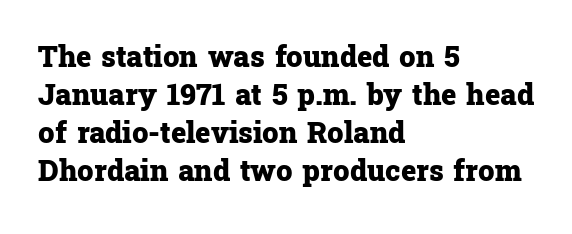
The image shows 29 px heavy serif type, upright; set left-aligned, normal line spacing (1.31x), normal letter spacing, not underlined; low stroke contrast and a medium x-height.
